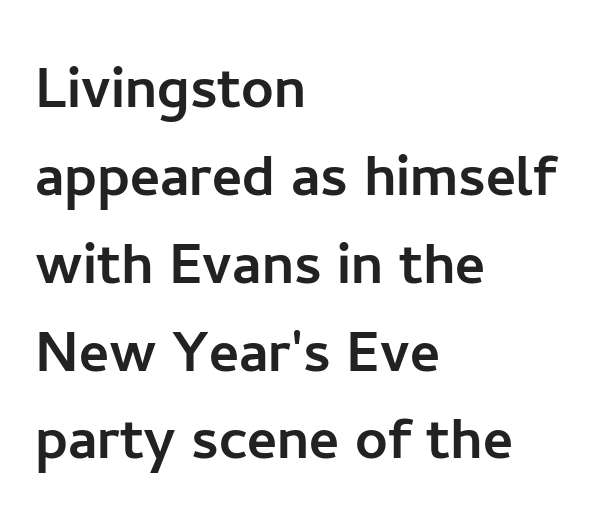
{"serif": "no", "italic": "no", "width": "normal", "stroke_contrast": "low", "x_height": "medium", "monospaced": "no", "underline": "no", "align": "left", "line_spacing_ratio": 1.22, "letter_spacing": "normal", "letter_spacing_em": 0.0, "glyph_px": 72}
